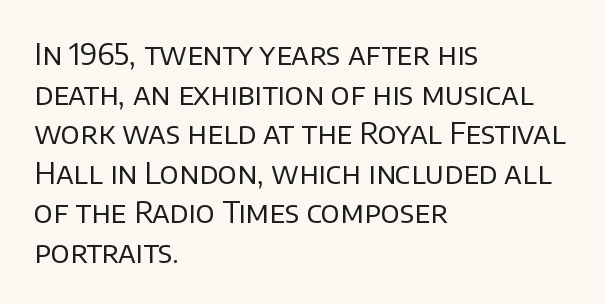
The image shows 30 px regular-weight sans-serif type, upright; set left-aligned, normal line spacing (1.32x), normal letter spacing, not underlined; low stroke contrast and a large x-height.
